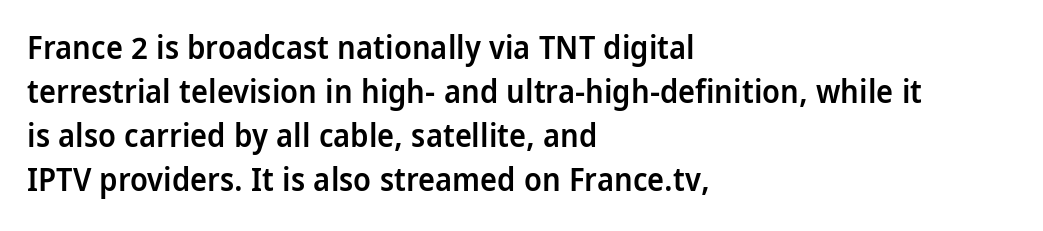
The image shows 32 px semibold, condensed sans-serif type, upright; set left-aligned, normal line spacing (1.37x), normal letter spacing, not underlined; low stroke contrast and a large x-height.
